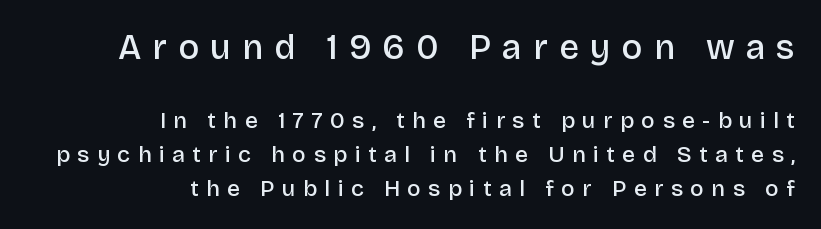
Does the copy run flush right? Yes — the right margin is perfectly even. In this sample the first text group is rendered at the bigger scale. The rendering uses natural spacing where letterforms have individual widths. Line spacing here is normal.
